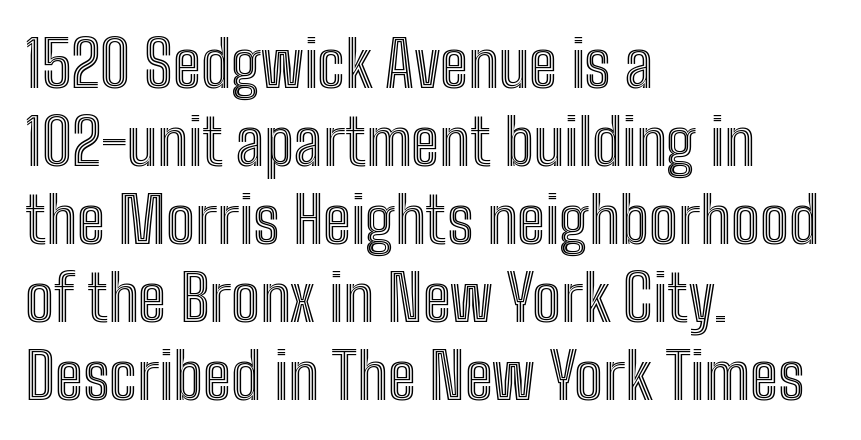
Q: Is the text italic (slanted)? A: No, it is upright.
Q: Is the text underlined? A: No.
Q: How is the paragraph aligned? A: Left-aligned.
Q: Is the spacing between letters normal or unusually wide? A: Normal.
Q: Width (condensed, normal, or wide)? A: Condensed.
Q: x-height? A: Medium.
Q: Monospaced? A: No.
